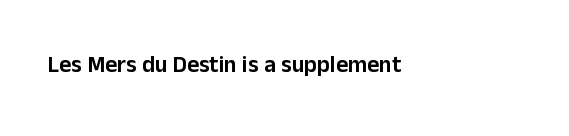
The image shows 23 px text type, upright; set left-aligned, normal letter spacing, not underlined.
